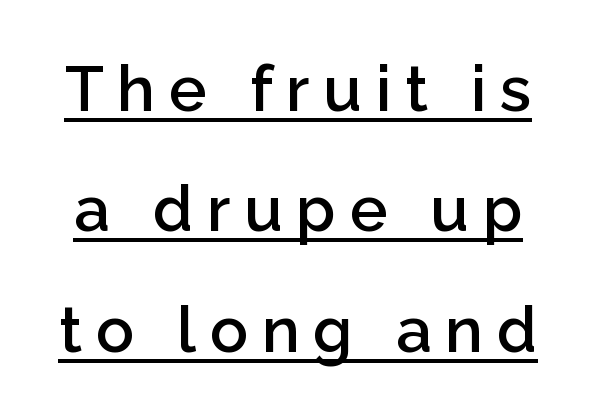
The letterforms stand isolated, each surrounded by extra space. This sample uses an upright cut, with every glyph sitting square on the baseline. Vertical spacing — loose. This sample carries an underscore along the baseline area.
